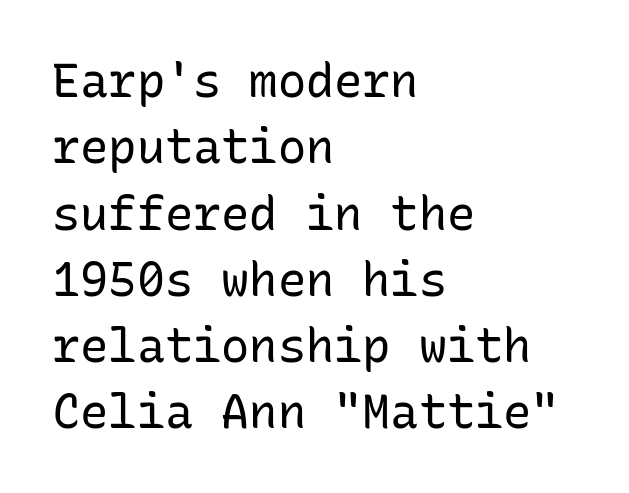
The image shows 47 px regular-weight sans-serif type, upright, monospaced; set left-aligned, normal line spacing (1.41x), normal letter spacing, not underlined; low stroke contrast and a medium x-height.
